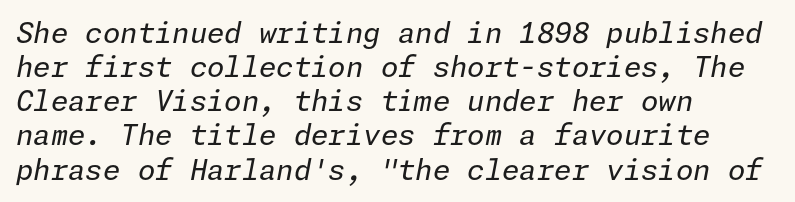
Heaviness? Minimal to ordinary, like unemphasized prose. Designer's note — italics engaged. The face used here is rendered with its standard letterfit. The space directly below the letters is spotless. Leftover space on each line is placed entirely after the last word.
